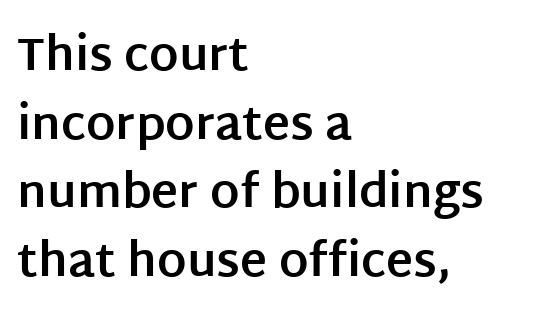
Words appear dense and cohesive because spacing is normal. Does the lettering tilt? It doesn't — this is upright. The rendering anchors every line to the left-hand side. The passage shown is typed in a proportional face where columns would drift.
